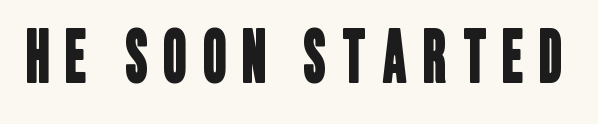
Q: Is the typeface a serif or a sans-serif typeface? A: Sans-serif.
Q: Is the text underlined? A: No.
Q: Is the spacing between letters normal or unusually wide? A: Unusually wide.
Q: Width (condensed, normal, or wide)? A: Condensed.
Q: Stroke contrast? A: Low.
Q: x-height? A: Large.
Q: Monospaced? A: No.
